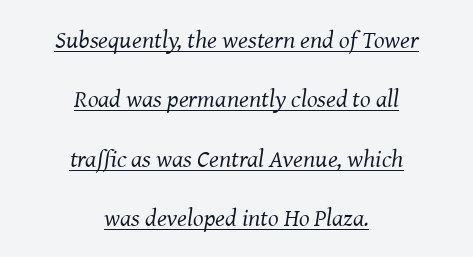
Q: Is the text bold? A: No.
Q: Is the text italic (slanted)? A: Yes, it leans right by about 8 degrees.
Q: Is the text underlined? A: Yes.
Q: How is the paragraph aligned? A: Centered.
Q: Is the spacing between letters normal or unusually wide? A: Normal.
Q: Is the spacing between lines tight, normal or loose? A: Loose.
